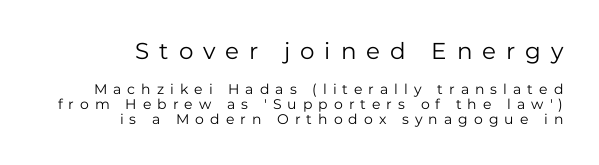
Students, observe: this is what under-led, compact text looks like. These two chunks differ in scale, with the top chunk taking the larger measure. The setting favours the right margin, as signatures and pull-quotes sometimes do. Only glyphs here, with clear space below each row.
